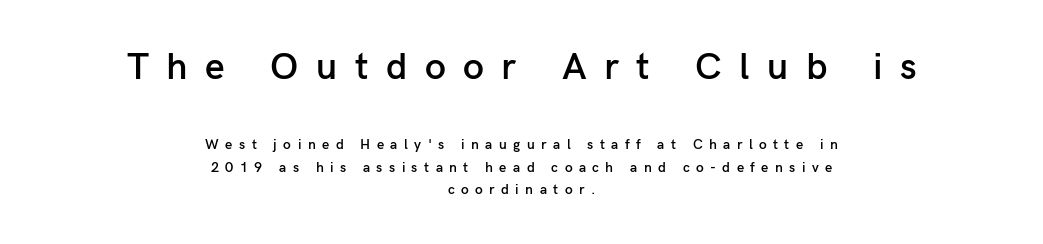
{"serif": "no", "italic": "no", "bold": "semi", "weight": "semibold", "width": "normal", "stroke_contrast": "low", "x_height": "medium", "monospaced": "no", "underline": "no", "align": "center", "line_spacing": "normal", "line_spacing_ratio": 1.62, "letter_spacing": "wide", "letter_spacing_em": 0.46, "larger_block": "first", "size_ratio": 2.71, "glyph_px": 38}
